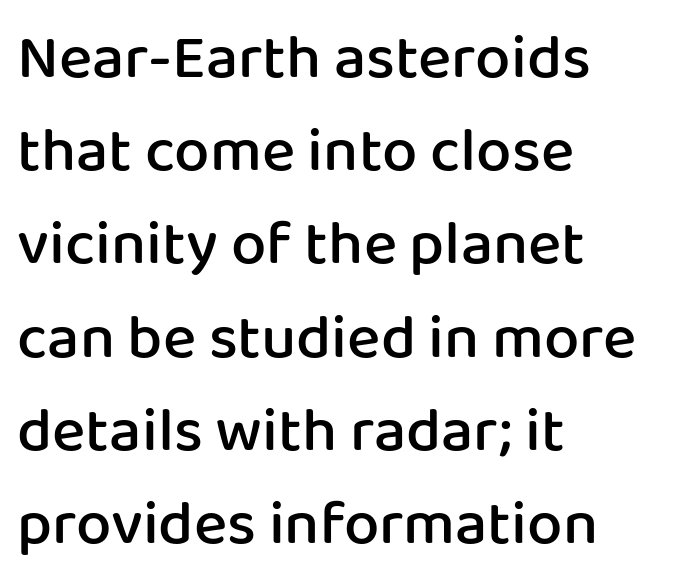
{"serif": "no", "italic": "no", "bold": "semi", "weight": "semibold", "width": "normal", "stroke_contrast": "low", "x_height": "medium", "monospaced": "no", "underline": "no", "align": "left", "line_spacing": "normal", "line_spacing_ratio": 1.48, "letter_spacing": "normal", "letter_spacing_em": 0.0, "glyph_px": 63}
